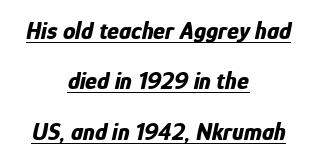
The image shows 25 px bold type, italic (leaning right); set centered, loose line spacing (2.02x), normal letter spacing, underlined.
